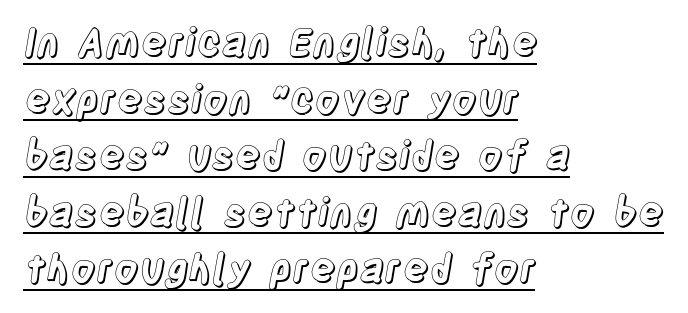
Q: Is the text italic (slanted)? A: Yes.
Q: Is the text underlined? A: Yes.
Q: How is the paragraph aligned? A: Left-aligned.
Q: Is the spacing between letters normal or unusually wide? A: Normal.
Q: Is the spacing between lines tight, normal or loose? A: Normal.
Q: Width (condensed, normal, or wide)? A: Condensed.
Q: x-height? A: Large.
Q: Monospaced? A: No.
